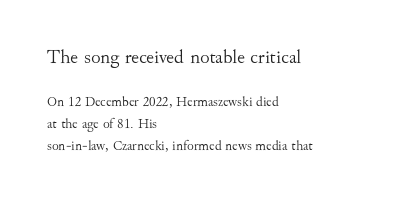
The emphasis by scale lands on block number one, above. Counters stay open thanks to moderate or lighter strokes. Short and long lines alike share a common starting point at left. The lines sit at an ordinary, default distance from one another. This rendering leaves character spacing at its baseline value. Only glyphs here, with clear space below each row.
